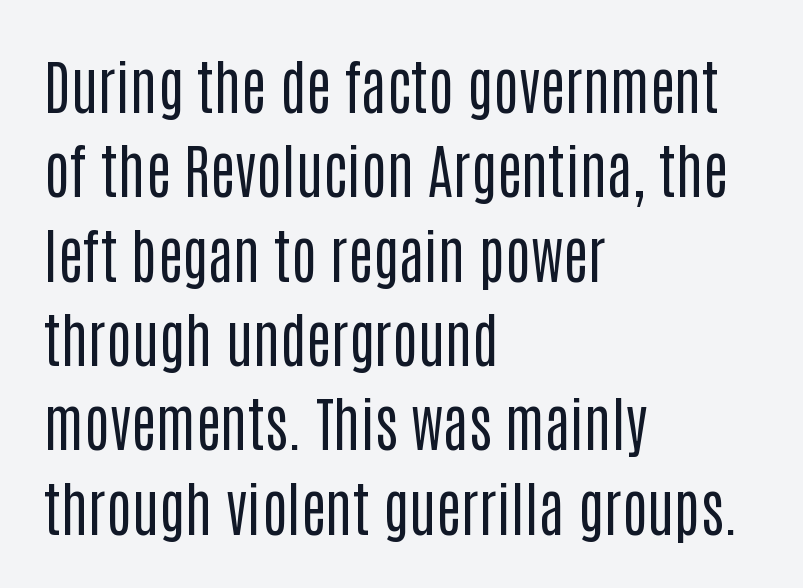
{"serif": "no", "italic": "no", "bold": "no", "weight": "regular", "width": "condensed", "stroke_contrast": "low", "x_height": "large", "monospaced": "no", "underline": "no", "align": "left", "line_spacing": "normal", "line_spacing_ratio": 1.43, "letter_spacing": "normal", "letter_spacing_em": 0.0, "glyph_px": 59}
